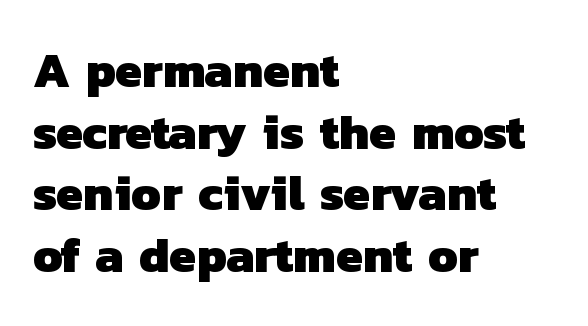
The image shows 49 px heavy sans-serif type; set left-aligned, normal line spacing (1.26x), normal letter spacing, not underlined; low stroke contrast and a medium x-height.
